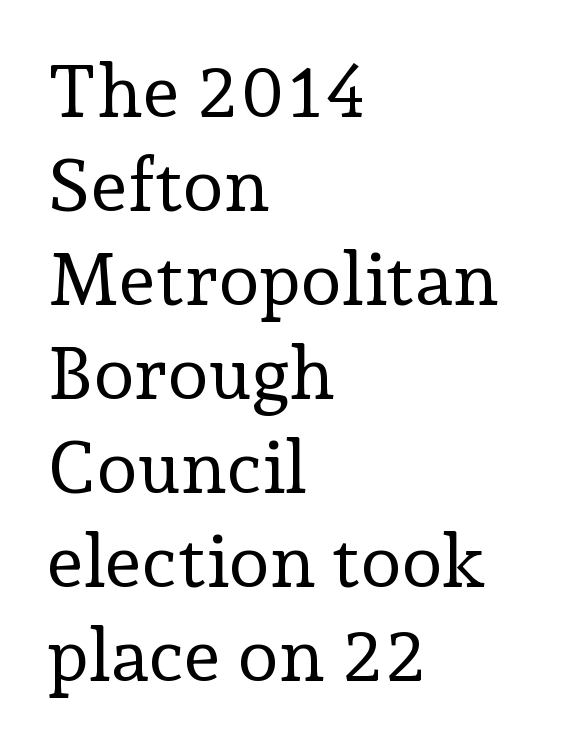
The text was rendered using a seriffed face with decorative stroke endings. The passage shown is not underscored anywhere. The vertical gap from one line to the next is medium. This is not heavy type; no bold has been used. Looks like regular typesetting: each glyph gets only the width it needs. This sample uses an upright cut, with every glyph sitting square on the baseline.
